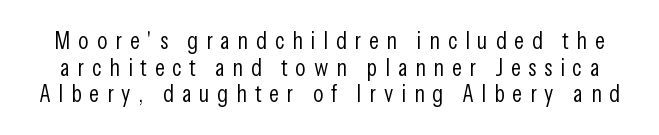
Posture: upright roman. Rule under the text: the space is simply empty. Reading down the column, the eye jumps only a short way to each next line. Characters follow at a spacing far wider than the type designer built in.
